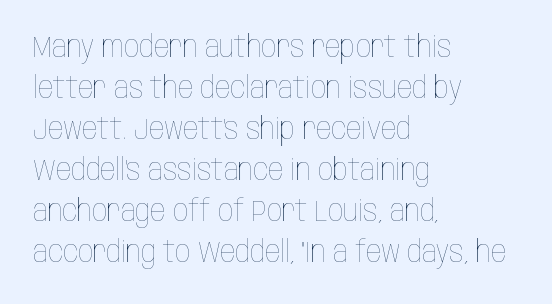
Only glyphs here, with clear space below each row. Compared with a typical body face, this is equally light or lighter still. Spacing between characters is what you'd get straight out of the box. The letters stand straight up with perfectly vertical stems. Proportional: the letters do not fall into vertical columns.
